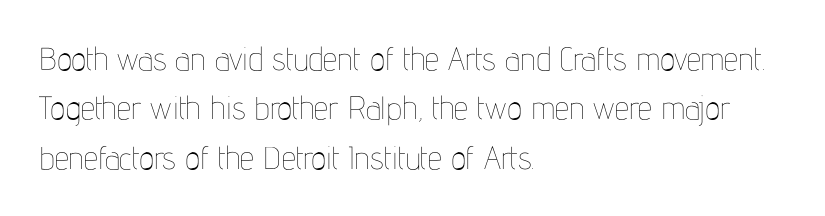
The image shows 32 px thin, condensed type, upright; set left-aligned, normal line spacing (1.54x), normal letter spacing, not underlined; low stroke contrast and a medium x-height.
